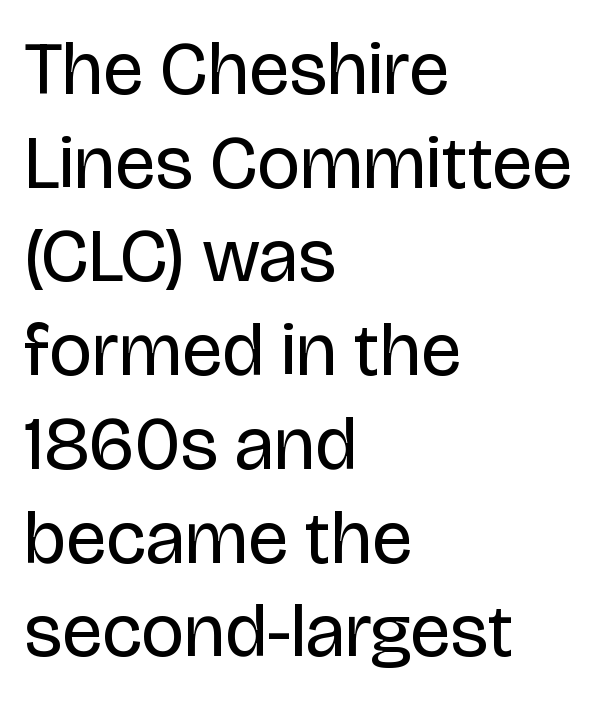
Characters follow at the spacing the type designer built in. The area under the type is left untouched. Character widths vary here, with narrow letters taking less room than wide ones. A student would call this left alignment; a typographer would say flush left, rag right. A quiet, ordinary-to-light weight characterises the typeface. One glance says typical: line gaps are just what's usual.
